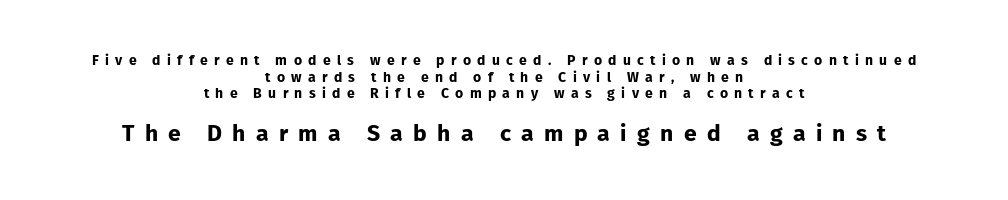
{"italic": "no", "bold": "yes", "underline": "no", "align": "center", "line_spacing_ratio": 1.19, "letter_spacing": "wide", "letter_spacing_em": 0.45, "larger_block": "second", "size_ratio": 1.64, "glyph_px": 23}
